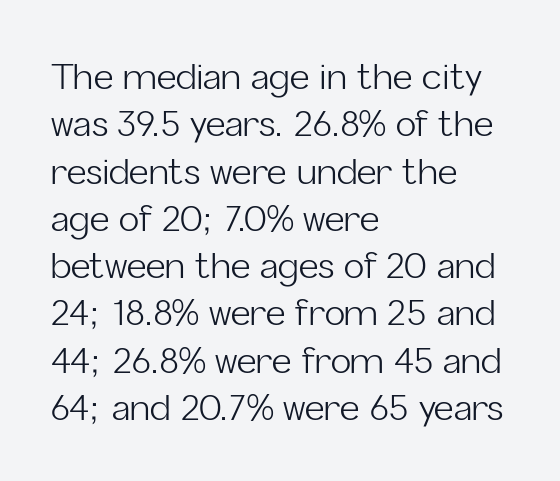
Is there much room between lines? A standard amount, neither cramped nor airy. Is the block centered? No — it sits flush against the left margin. The tracking reads as untouched default to a designer's eye. The type family on display is of the sans-serif kind. This is the regular roman posture of the typeface.
